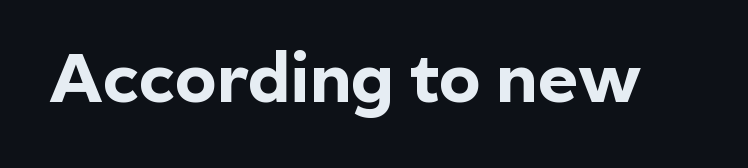
{"serif": "no", "italic": "no", "bold": "yes", "weight": "bold", "width": "normal", "x_height": "medium", "monospaced": "no", "underline": "no", "letter_spacing": "normal", "letter_spacing_em": 0.0, "glyph_px": 69}
